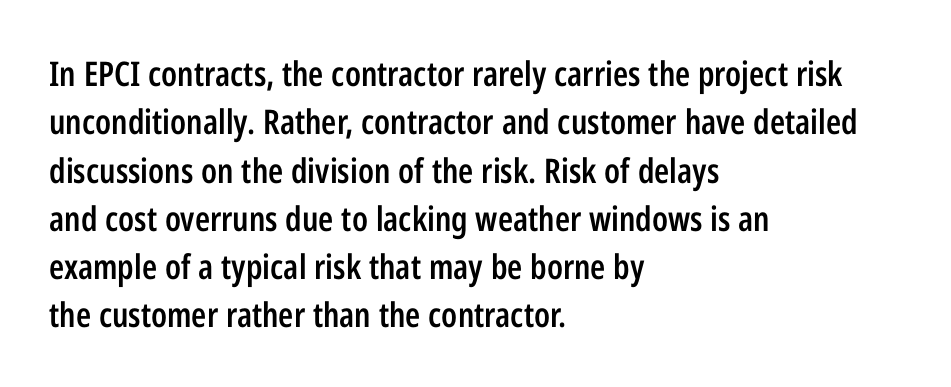
{"serif": "no", "italic": "no", "bold": "semi", "weight": "semibold", "width": "condensed", "stroke_contrast": "low", "x_height": "medium", "monospaced": "no", "underline": "no", "align": "left", "line_spacing": "normal", "line_spacing_ratio": 1.42, "letter_spacing": "normal", "letter_spacing_em": 0.0, "glyph_px": 34}
